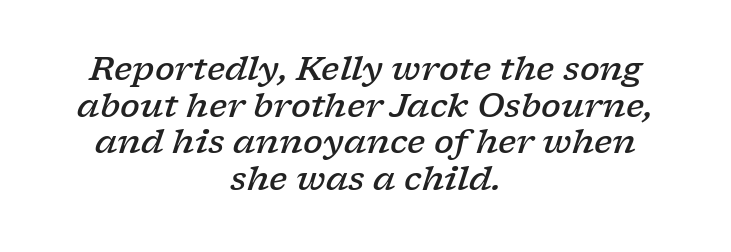
Q: Is the text bold? A: Semi-bold.
Q: Is the text italic (slanted)? A: Yes, it leans right by about 17 degrees.
Q: Is the typeface a serif or a sans-serif typeface? A: Serif.
Q: Is the text underlined? A: No.
Q: How is the paragraph aligned? A: Centered.
Q: Is the spacing between letters normal or unusually wide? A: Normal.
Q: Is the spacing between lines tight, normal or loose? A: Tight.
Q: Width (condensed, normal, or wide)? A: Wide.
Q: Stroke contrast? A: Low.
Q: x-height? A: Medium.
Q: Monospaced? A: No.
